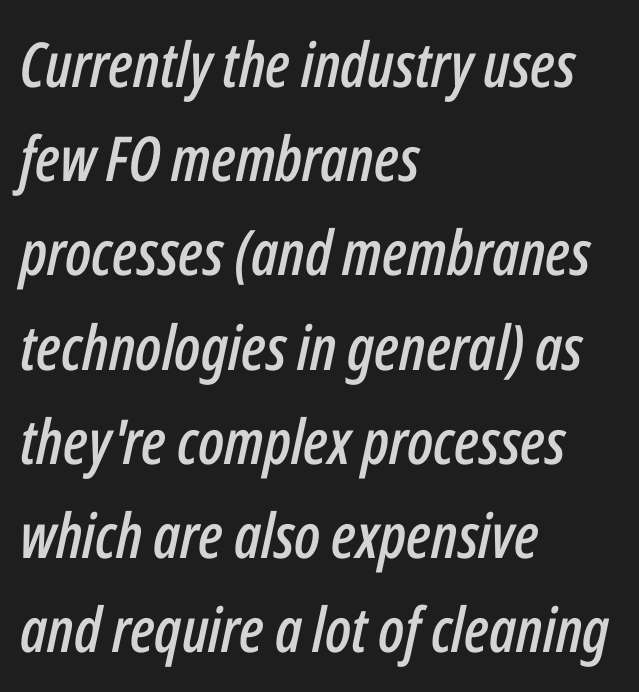
{"italic": "yes", "lean": "right", "slant_degrees": 12, "width": "condensed", "stroke_contrast": "low", "x_height": "medium", "monospaced": "no", "underline": "no", "align": "left", "line_spacing": "normal", "line_spacing_ratio": 1.52, "letter_spacing": "normal", "letter_spacing_em": 0.0, "glyph_px": 62}
